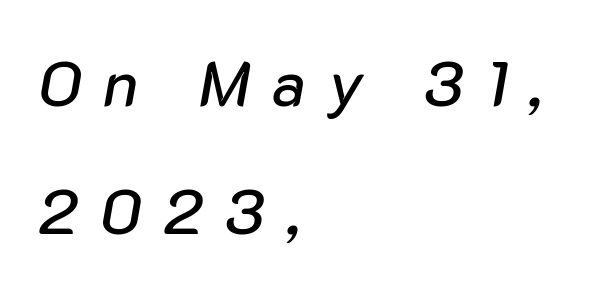
Q: Is the text italic (slanted)? A: Yes, it leans right by about 10 degrees.
Q: Is the text underlined? A: No.
Q: How is the paragraph aligned? A: Left-aligned.
Q: Is the spacing between letters normal or unusually wide? A: Unusually wide.
Q: Is the spacing between lines tight, normal or loose? A: Loose.
Q: Width (condensed, normal, or wide)? A: Normal.
Q: Stroke contrast? A: Low.
Q: x-height? A: Medium.
Q: Monospaced? A: No.
